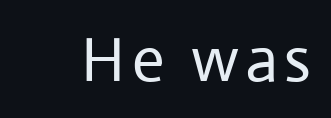
{"serif": "no", "italic": "no", "bold": "no", "weight": "regular", "width": "normal", "stroke_contrast": "low", "x_height": "medium", "monospaced": "no", "underline": "no", "glyph_px": 64}
